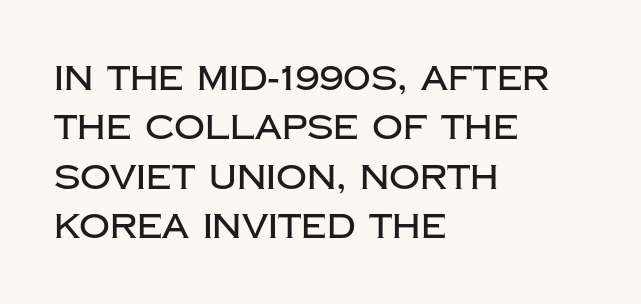
Q: Is the text italic (slanted)? A: No, it is upright.
Q: Is the typeface a serif or a sans-serif typeface? A: Sans-serif.
Q: Is the text underlined? A: No.
Q: How is the paragraph aligned? A: Left-aligned.
Q: Is the spacing between letters normal or unusually wide? A: Normal.
Q: Is the spacing between lines tight, normal or loose? A: Normal.
Q: Width (condensed, normal, or wide)? A: Normal.
Q: Stroke contrast? A: Low.
Q: x-height? A: Large.
Q: Monospaced? A: No.
